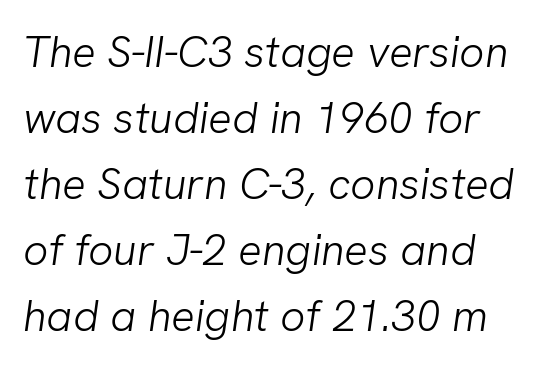
Q: Is the text bold? A: No.
Q: Is the typeface a serif or a sans-serif typeface? A: Sans-serif.
Q: Is the text underlined? A: No.
Q: How is the paragraph aligned? A: Left-aligned.
Q: Is the spacing between letters normal or unusually wide? A: Normal.
Q: Is the spacing between lines tight, normal or loose? A: Normal.
Q: Width (condensed, normal, or wide)? A: Normal.
Q: Stroke contrast? A: Low.
Q: x-height? A: Medium.
Q: Monospaced? A: No.
